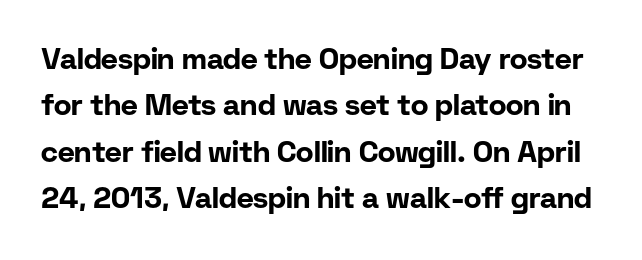
The image shows 29 px bold sans-serif type, upright; set normal line spacing (1.6x), normal letter spacing, not underlined; low stroke contrast and a medium x-height.
